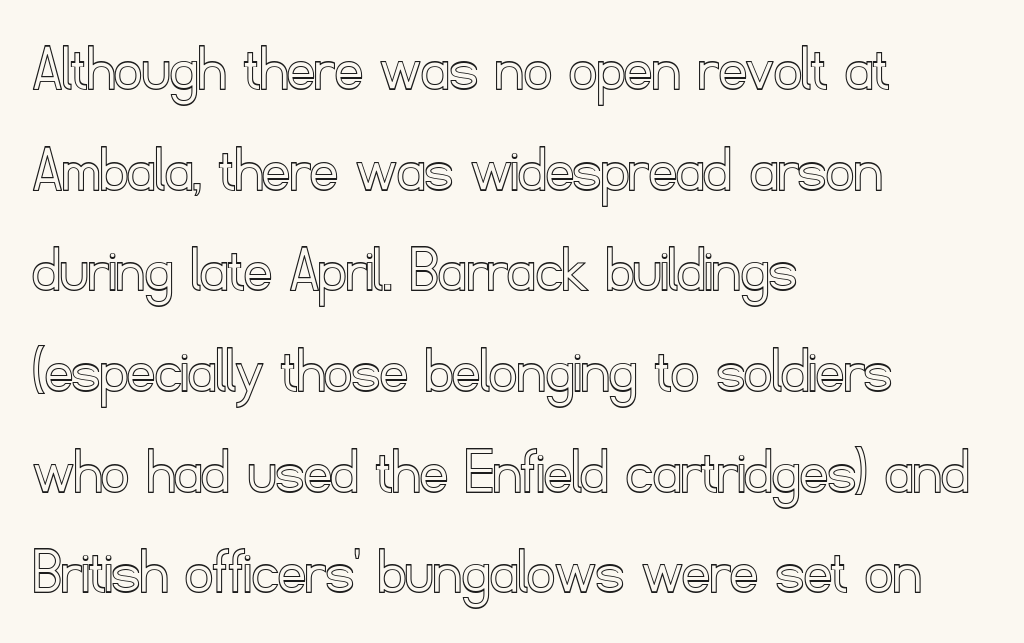
{"italic": "no", "width": "normal", "x_height": "small", "monospaced": "no", "underline": "no", "align": "left", "line_spacing": "normal", "line_spacing_ratio": 1.48, "letter_spacing": "normal", "letter_spacing_em": 0.0, "glyph_px": 68}
